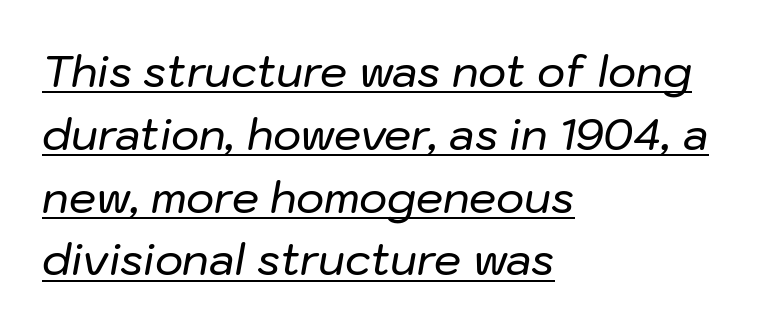
Q: Is the text italic (slanted)? A: Yes, it leans right by about 10 degrees.
Q: Is the text underlined? A: Yes.
Q: How is the paragraph aligned? A: Left-aligned.
Q: Is the spacing between letters normal or unusually wide? A: Normal.
Q: Is the spacing between lines tight, normal or loose? A: Normal.
Q: Width (condensed, normal, or wide)? A: Normal.
Q: Stroke contrast? A: Low.
Q: x-height? A: Medium.
Q: Monospaced? A: No.
